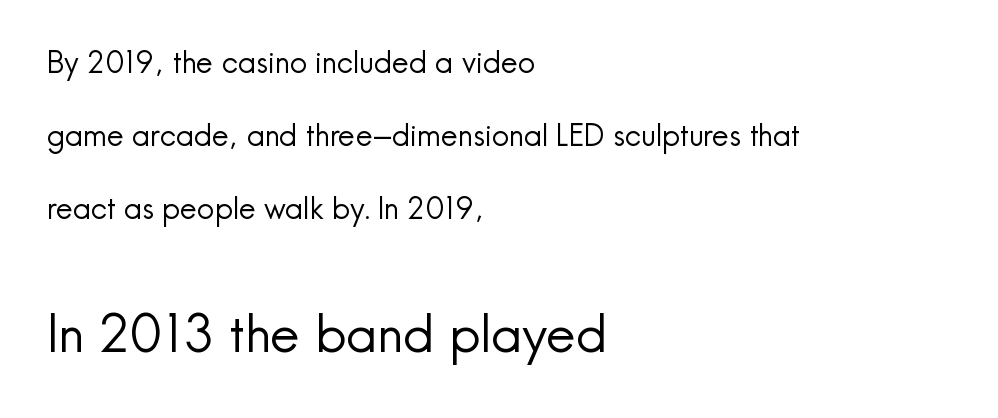
The image shows 52 px regular-weight sans-serif type, upright; set left-aligned, loose line spacing (2.43x), normal letter spacing, not underlined; the second (bottom) block is 1.73x larger; a small x-height.
